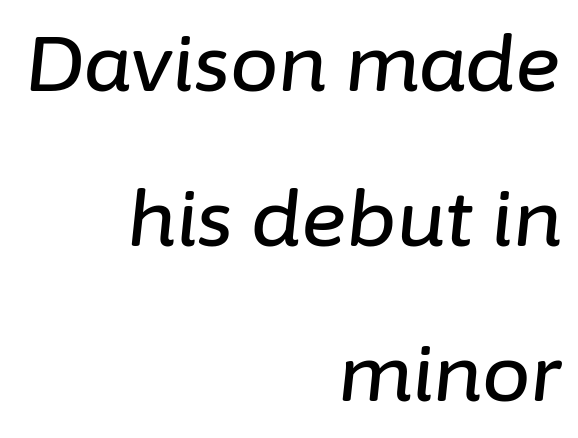
Q: Is the text italic (slanted)? A: Yes, it leans right by about 6 degrees.
Q: Is the text underlined? A: No.
Q: How is the paragraph aligned? A: Right-aligned.
Q: Is the spacing between letters normal or unusually wide? A: Normal.
Q: Is the spacing between lines tight, normal or loose? A: Loose.
Q: Width (condensed, normal, or wide)? A: Normal.
Q: Stroke contrast? A: Low.
Q: x-height? A: Medium.
Q: Monospaced? A: No.
